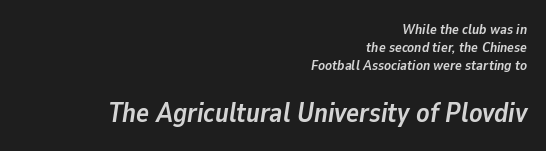
In this sample the second text group is rendered at the bigger scale. The line texture is even and compact thanks to regular tracking. How would I describe the line gaps? Plain and ordinary. The characters look thick and weighty, a clear bold.
